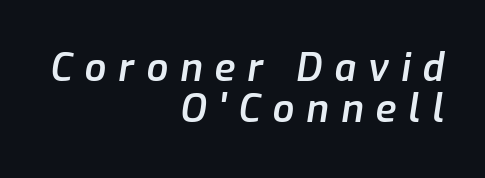
{"italic": "yes", "lean": "right", "slant_degrees": 9, "bold": "semi", "weight": "semibold", "width": "normal", "stroke_contrast": "low", "x_height": "medium", "monospaced": "no", "underline": "no", "align": "right", "line_spacing": "tight", "line_spacing_ratio": 1.09, "letter_spacing": "wide", "letter_spacing_em": 0.32, "glyph_px": 38}
